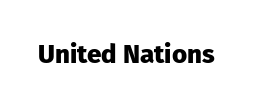
{"italic": "no", "bold": "yes", "underline": "no", "letter_spacing": "normal", "letter_spacing_em": 0.0, "glyph_px": 26}
